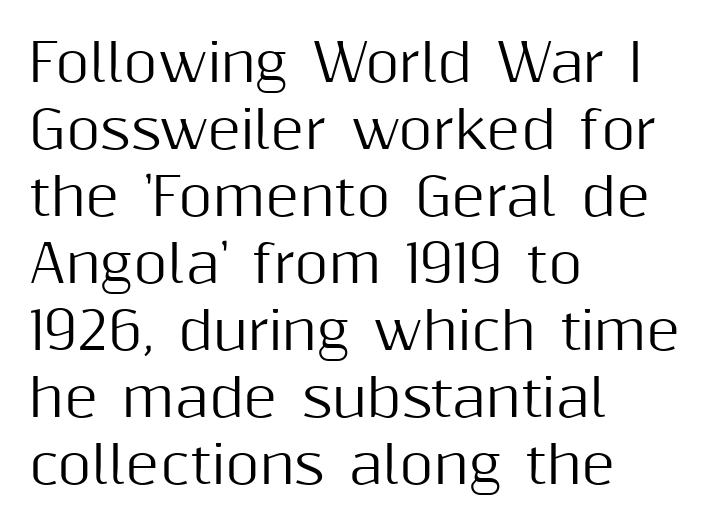
Between one letter and the next there's only the usual sliver of space. Style check: upright. Every row of glyphs begins at an identical x-position on the left. Is this a fixed-width face? No — the glyphs have proportional, varying widths. The passage shown stacks its lines at a standard gap.
